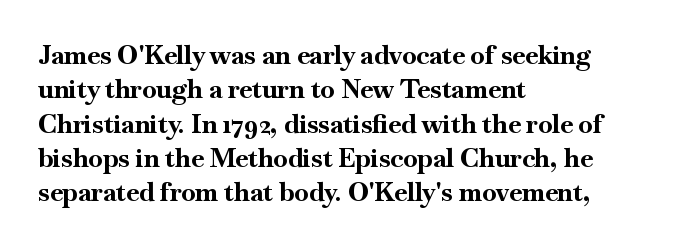
Words appear dense and cohesive because spacing is normal. Typeset ragged right — the left edge is the straight one. This sample keeps an unexceptional amount of space between lines. A clean baseline with only descenders dipping below it. Notice how thick the strokes are: this is what a full bold looks like. This is the regular roman posture of the typeface.
